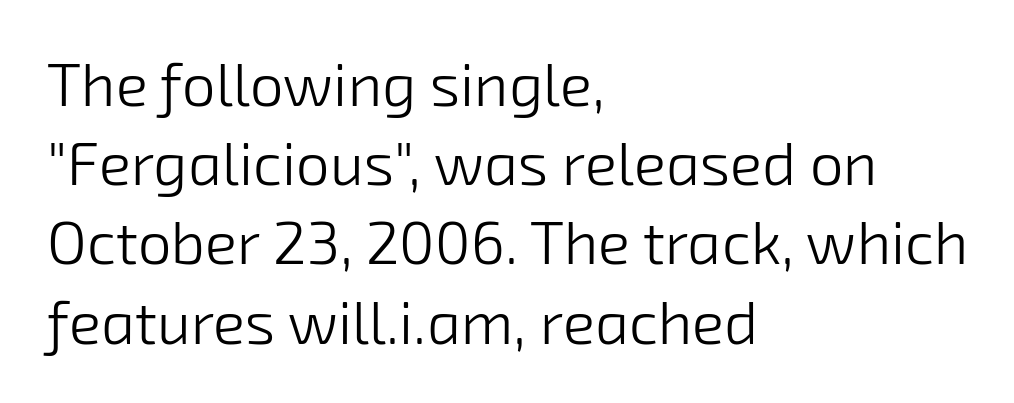
Q: Is the text bold? A: No.
Q: Is the typeface a serif or a sans-serif typeface? A: Sans-serif.
Q: Is the text underlined? A: No.
Q: How is the paragraph aligned? A: Left-aligned.
Q: Is the spacing between letters normal or unusually wide? A: Normal.
Q: Is the spacing between lines tight, normal or loose? A: Normal.
Q: Width (condensed, normal, or wide)? A: Normal.
Q: Stroke contrast? A: Low.
Q: x-height? A: Medium.
Q: Monospaced? A: No.
